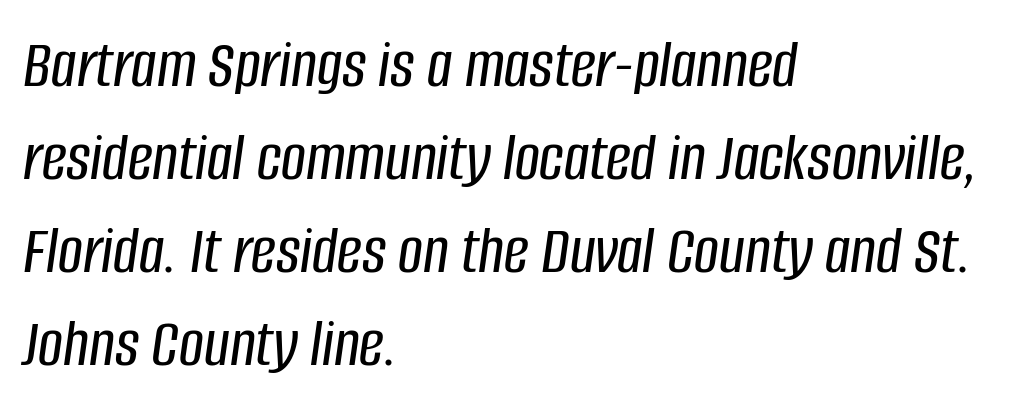
What stands out about the letter spacing? Nothing — it is the standard amount. Each new line begins a customary step beneath the previous one. The rendering anchors every line to the left-hand side. You could not count columns in this text — the font is proportionally spaced. The glyphs are unaccompanied by any horizontal stroke below them.
